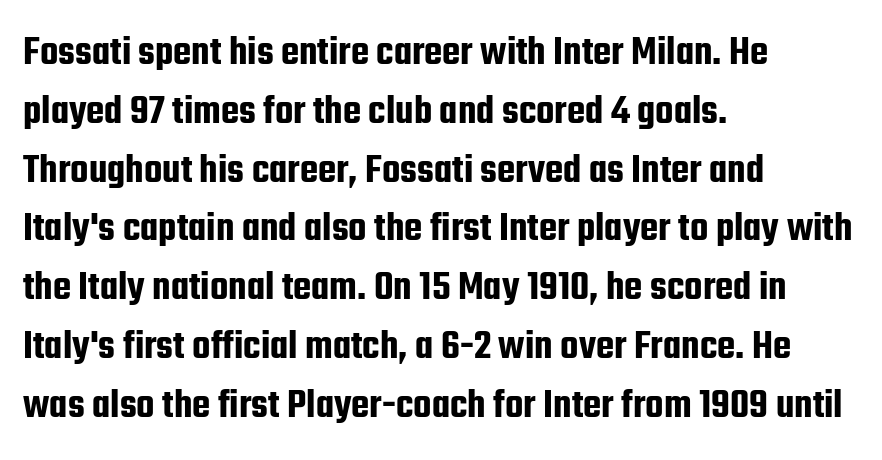
The image shows 42 px condensed sans-serif type, upright; set left-aligned, normal line spacing (1.4x), normal letter spacing, not underlined; low stroke contrast and a medium x-height.
